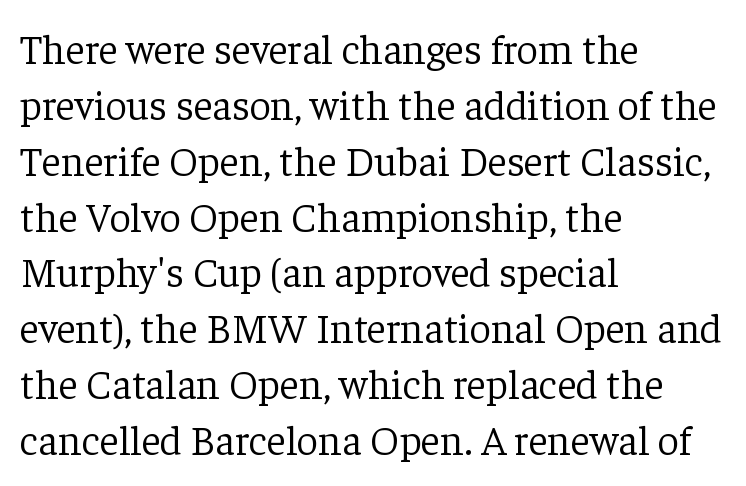
{"serif": "yes", "italic": "no", "bold": "no", "weight": "light", "width": "normal", "stroke_contrast": "low", "x_height": "medium", "monospaced": "no", "underline": "no", "align": "left", "line_spacing": "normal", "line_spacing_ratio": 1.33, "letter_spacing": "normal", "letter_spacing_em": 0.0, "glyph_px": 42}
